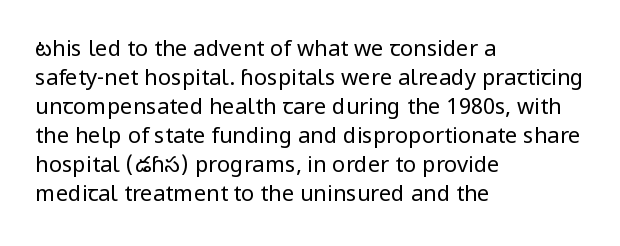
Q: Is the text bold? A: No.
Q: Is the text italic (slanted)? A: No, it is upright.
Q: Is the text underlined? A: No.
Q: How is the paragraph aligned? A: Left-aligned.
Q: Is the spacing between letters normal or unusually wide? A: Normal.
Q: Is the spacing between lines tight, normal or loose? A: Normal.
